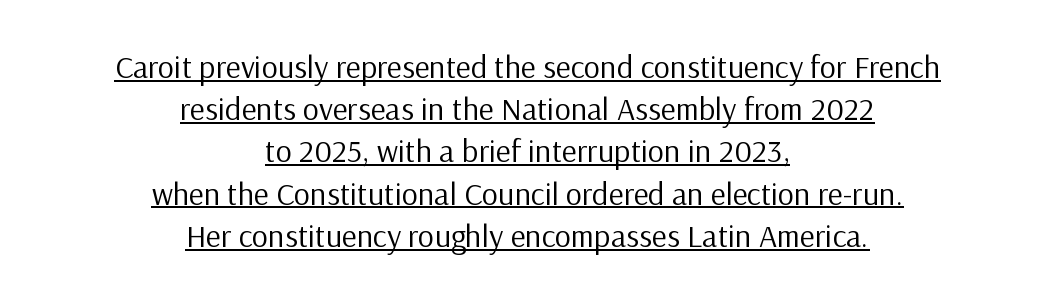
The weight would be labelled regular, book, light, or lighter still. Between one letter and the next there's only the usual sliver of space. Rows of type keep a routine distance in the vertical direction. This sample uses a sans-serif face. This rendering uses center alignment, leaving both contours irregular but symmetric.
